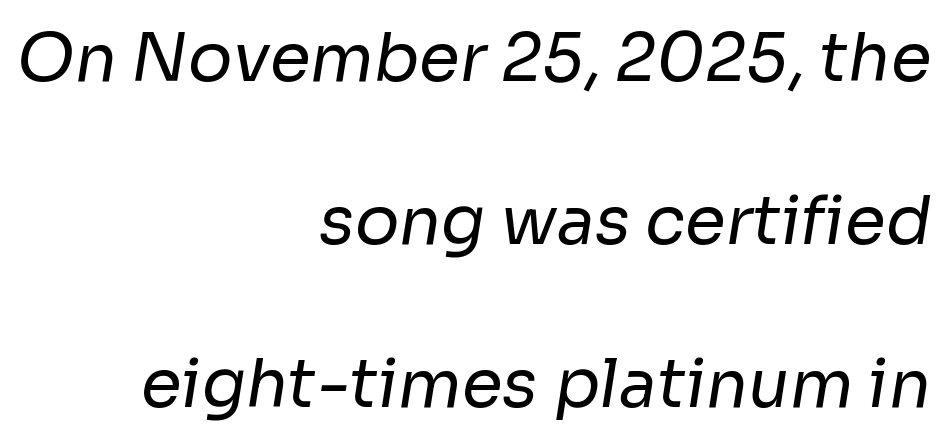
{"serif": "no", "bold": "no", "weight": "regular", "width": "normal", "stroke_contrast": "low", "x_height": "medium", "monospaced": "no", "underline": "no", "align": "right", "line_spacing": "loose", "line_spacing_ratio": 2.47, "letter_spacing": "normal", "letter_spacing_em": 0.0, "glyph_px": 66}
